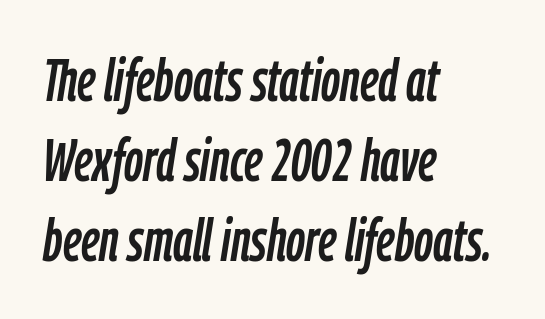
Q: Is the text italic (slanted)? A: Yes, it leans right by about 9 degrees.
Q: Is the text underlined? A: No.
Q: How is the paragraph aligned? A: Left-aligned.
Q: Is the spacing between letters normal or unusually wide? A: Normal.
Q: Is the spacing between lines tight, normal or loose? A: Normal.
Q: Width (condensed, normal, or wide)? A: Condensed.
Q: Stroke contrast? A: Low.
Q: x-height? A: Medium.
Q: Monospaced? A: No.
